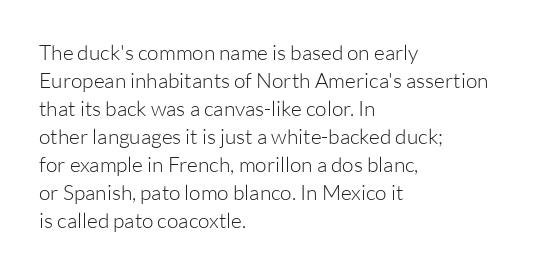
The image shows 21 px text type, upright; set left-aligned, normal line spacing (1.33x), normal letter spacing, not underlined.
